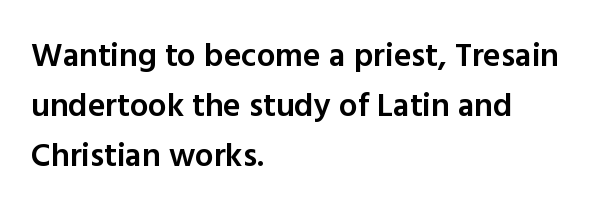
Tracking here is standard; glyphs follow each other at the usual distance. The face used here is a sans, in the tradition of grotesques and geometrics. This sample has the flowing, uneven cadence of proportional lettering. A clean baseline with only descenders dipping below it. Which margin do the lines hug? The left one — the right edge is uneven.
